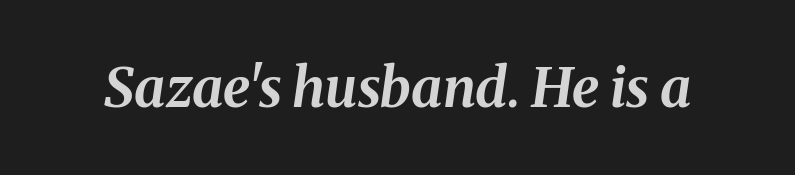
{"italic": "yes", "lean": "right", "slant_degrees": 8, "bold": "yes", "weight": "bold", "width": "normal", "stroke_contrast": "medium", "x_height": "medium", "monospaced": "no", "underline": "no", "letter_spacing": "normal", "letter_spacing_em": 0.0, "glyph_px": 55}
